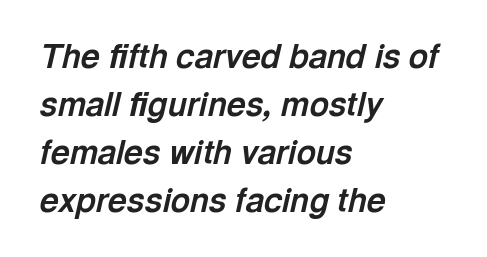
Q: Is the text bold? A: Yes.
Q: Is the text italic (slanted)? A: Yes, it leans right by about 13 degrees.
Q: Is the text underlined? A: No.
Q: How is the paragraph aligned? A: Left-aligned.
Q: Is the spacing between letters normal or unusually wide? A: Normal.
Q: Is the spacing between lines tight, normal or loose? A: Normal.
Q: Width (condensed, normal, or wide)? A: Normal.
Q: x-height? A: Medium.
Q: Monospaced? A: No.
